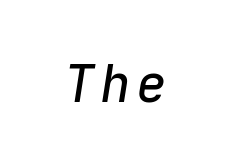
The image shows 51 px text type, italic (leaning right), monospaced; set not underlined; low stroke contrast and a medium x-height.
